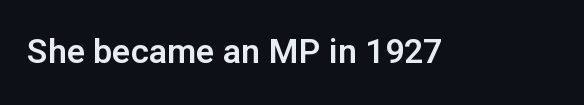
{"serif": "no", "italic": "no", "width": "normal", "stroke_contrast": "low", "x_height": "medium", "monospaced": "no", "underline": "no", "letter_spacing": "normal", "letter_spacing_em": 0.0, "glyph_px": 34}
